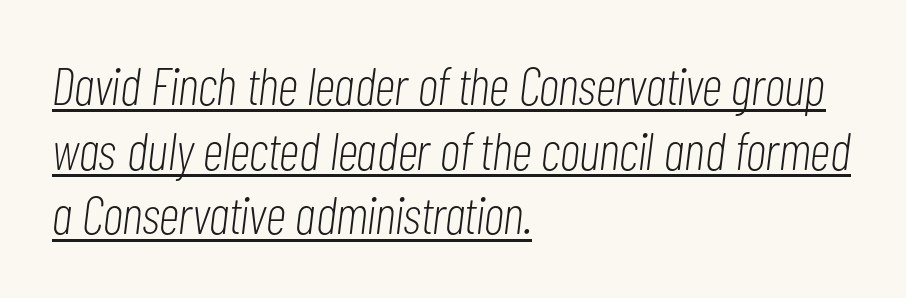
The image shows 53 px light, condensed type, italic (leaning right); set left-aligned, line spacing 1.22x, normal letter spacing, underlined; low stroke contrast and a medium x-height.
